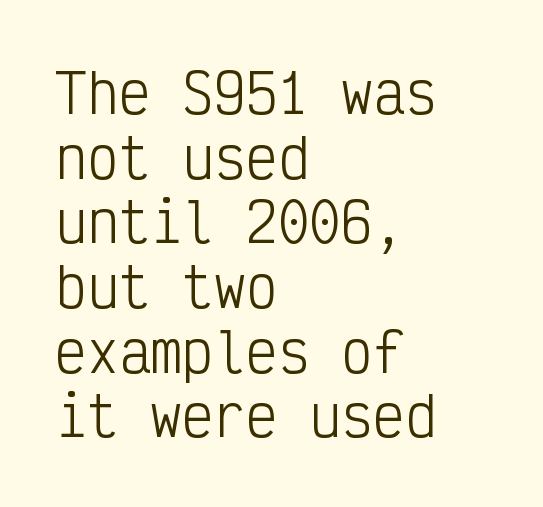
Horizontal alignment here is leftward, the default for most running prose. The axis of the letterforms is exactly vertical. The rendering keeps characters at their native spacing. The passage shown is typed in a monospace face where columns stay perfectly aligned. The letters look calm and open, with moderate or lighter stems.
